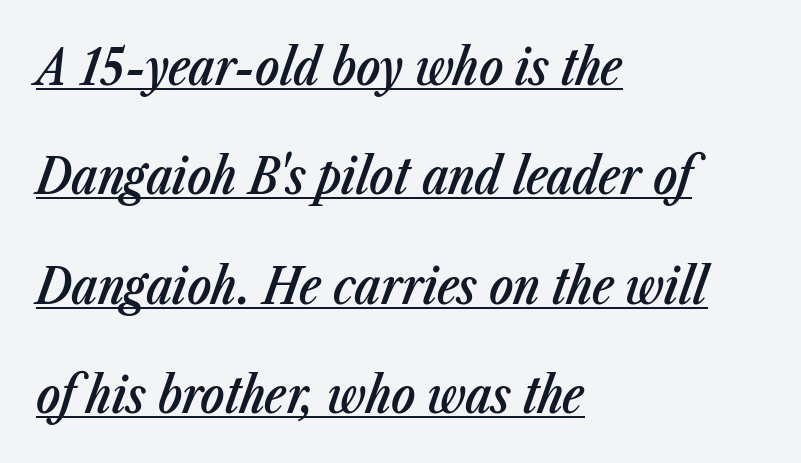
Varying glyph widths throughout — classic text-font behaviour. An italicized treatment has been applied to the whole sample. The ragged edge is on the right, which tells us the setting is flush left. This rendering leaves character spacing at its baseline value. The face used here appears with an underline applied. Emphasis by weight is partial: semibold.
